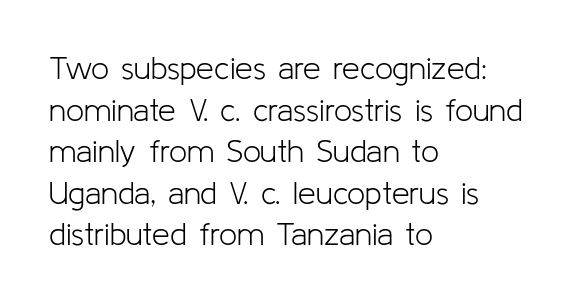
The image shows 32 px light sans-serif type, upright; set left-aligned, normal line spacing (1.3x), normal letter spacing, not underlined; low stroke contrast and a medium x-height.
